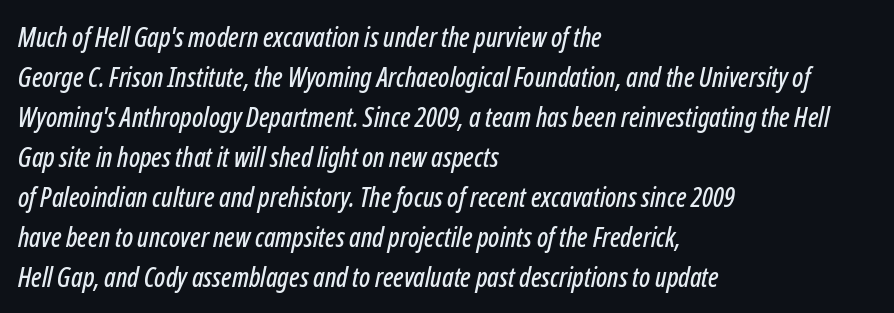
Q: Is the text italic (slanted)? A: Yes, it leans right by about 12 degrees.
Q: Is the text underlined? A: No.
Q: How is the paragraph aligned? A: Left-aligned.
Q: Is the spacing between letters normal or unusually wide? A: Normal.
Q: Is the spacing between lines tight, normal or loose? A: Normal.
